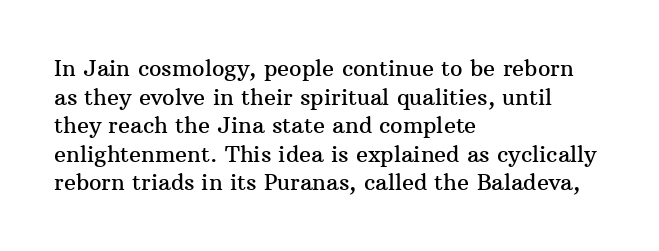
The image shows 22 px text type, upright; set left-aligned, normal line spacing (1.3x), normal letter spacing, not underlined.
